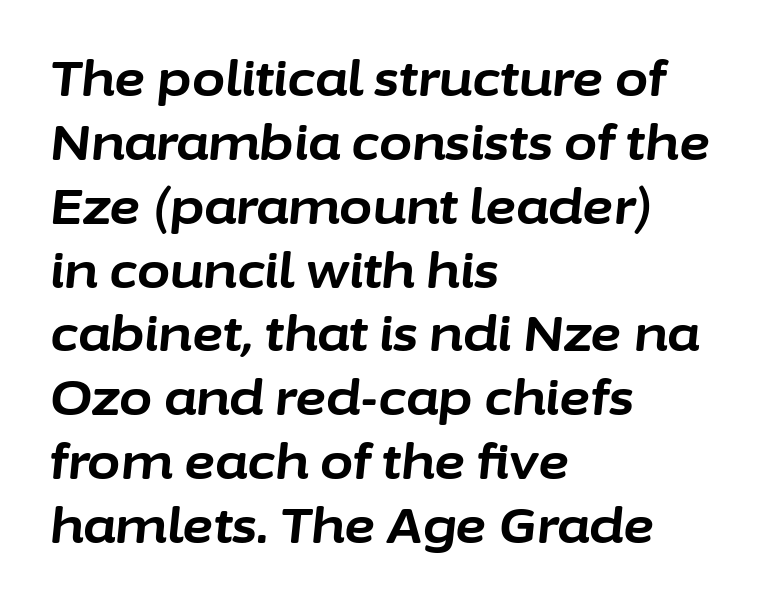
The image shows 48 px bold type, italic (leaning right); set left-aligned, normal line spacing (1.33x), normal letter spacing, not underlined; low stroke contrast and a medium x-height.
